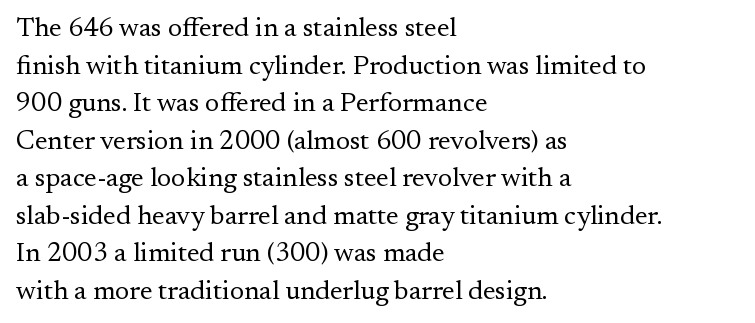
The image shows 27 px text type, upright; set left-aligned, normal line spacing (1.39x), normal letter spacing, not underlined.
